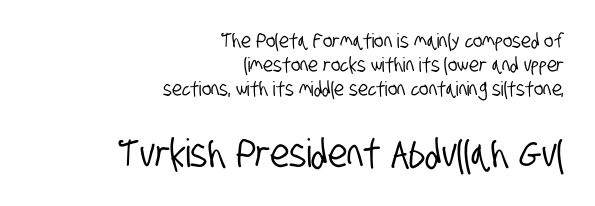
{"serif": "no", "width": "condensed", "stroke_contrast": "low", "x_height": "large", "monospaced": "no", "underline": "no", "align": "right", "line_spacing_ratio": 1.2, "letter_spacing": "normal", "letter_spacing_em": 0.0, "larger_block": "second", "size_ratio": 1.95, "glyph_px": 39}
